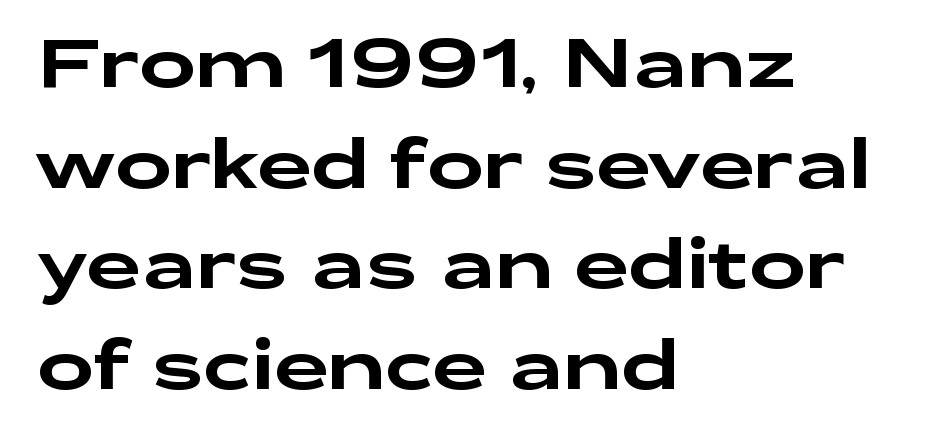
{"serif": "no", "italic": "no", "width": "wide", "stroke_contrast": "low", "x_height": "medium", "monospaced": "no", "underline": "no", "align": "left", "line_spacing": "normal", "line_spacing_ratio": 1.48, "letter_spacing": "normal", "letter_spacing_em": 0.0, "glyph_px": 68}
